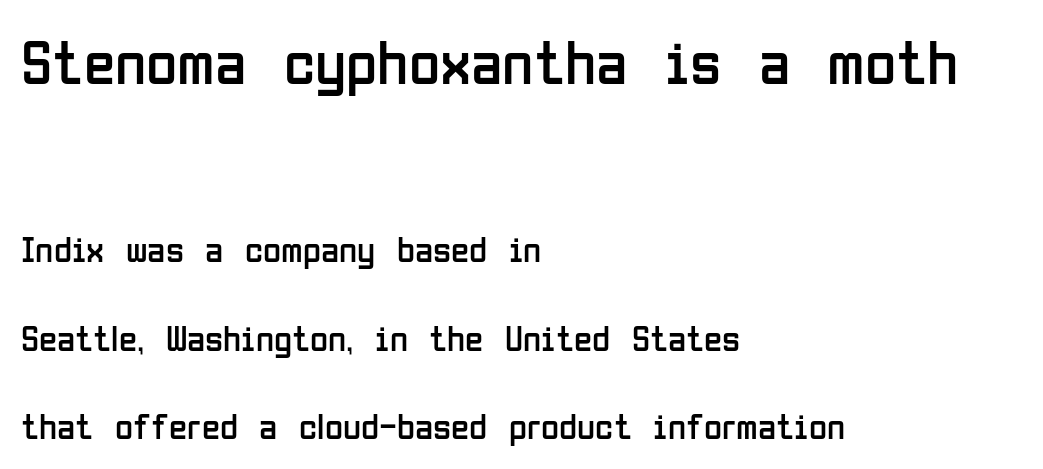
This rendering uses left alignment, leaving the right contour irregular. This rendering employs a face without finishing strokes, i.e., a sans-serif. This sample has the flowing, uneven cadence of proportional lettering. In terms of leading, this rendering errs on the spacious side. Characters remain perfectly vertical along every line. These glyphs show unthickened strokes, regular width or finer.
